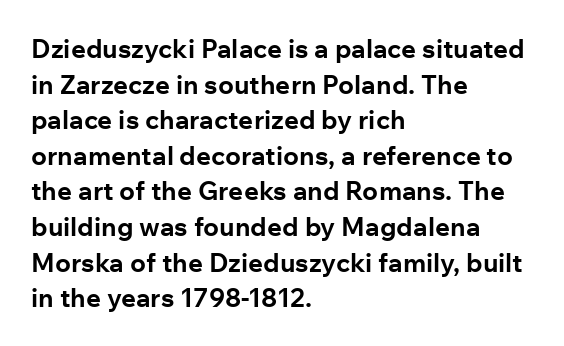
{"italic": "no", "bold": "yes", "underline": "no", "align": "left", "line_spacing": "normal", "line_spacing_ratio": 1.37, "letter_spacing": "normal", "letter_spacing_em": 0.0, "glyph_px": 26}
